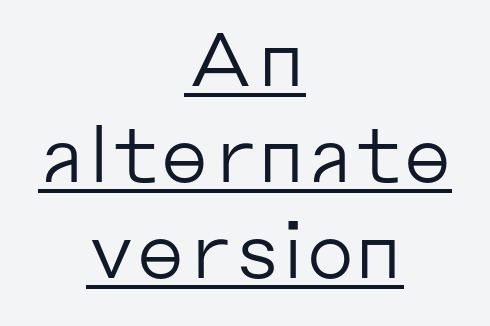
Q: Is the text bold? A: No.
Q: Is the text italic (slanted)? A: No, it is upright.
Q: Is the typeface a serif or a sans-serif typeface? A: Sans-serif.
Q: Is the text underlined? A: Yes.
Q: How is the paragraph aligned? A: Centered.
Q: Is the spacing between letters normal or unusually wide? A: Normal.
Q: Is the spacing between lines tight, normal or loose? A: Normal.
Q: Width (condensed, normal, or wide)? A: Normal.
Q: Stroke contrast? A: Low.
Q: x-height? A: Medium.
Q: Monospaced? A: No.
